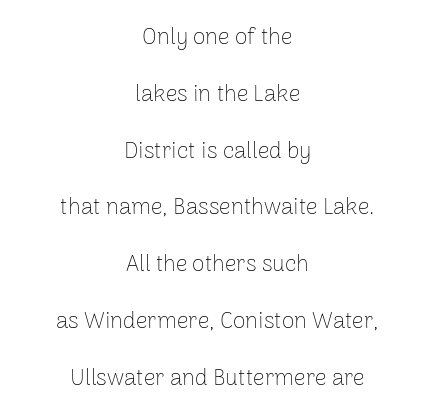
The passage shown has conventional tracking throughout. Casual observation: everything's sitting right in the middle. On a weight scale, this lands at 450 or below. Vertical strokes here are truly vertical. Nobody drew a line under any word here.
